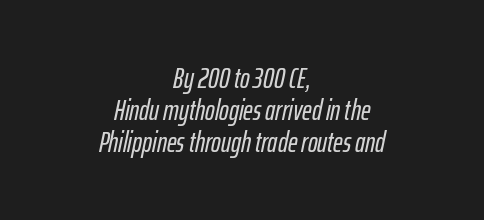
{"italic": "yes", "lean": "right", "slant_degrees": 12, "width": "condensed", "stroke_contrast": "low", "x_height": "medium", "monospaced": "no", "underline": "no", "align": "center", "line_spacing": "tight", "line_spacing_ratio": 1.1, "letter_spacing": "normal", "letter_spacing_em": 0.0, "glyph_px": 29}
